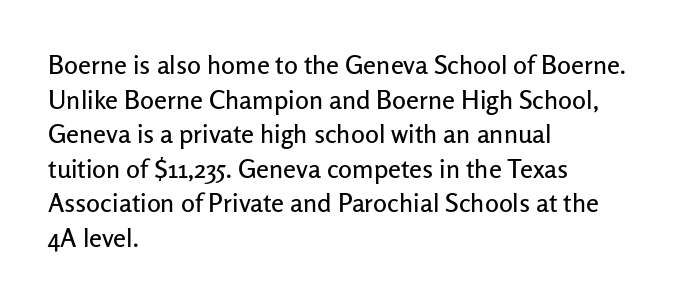
The image shows 26 px text type, upright; set left-aligned, normal line spacing (1.33x), normal letter spacing, not underlined.
